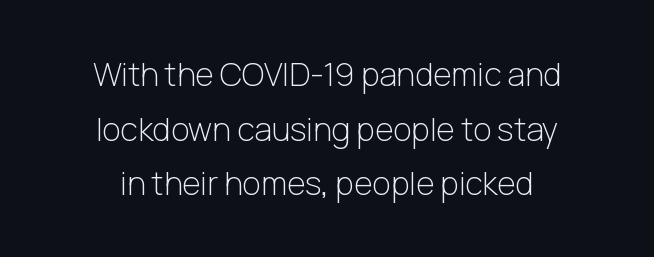
The strokes carry an ordinary text weight at most. The font family rendered here belongs to the sans-serif group. The passage is arranged like a title page — every line centered. Glance below the letters and you will spot only blank space. The specimen reads as upright at a glance.
